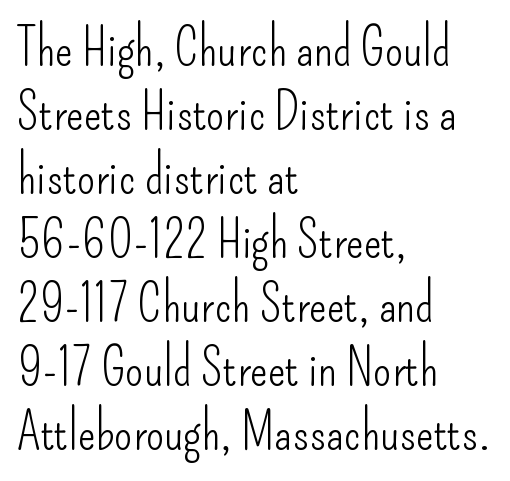
Q: Is the text bold? A: No.
Q: Is the text italic (slanted)? A: No, it is upright.
Q: Is the typeface a serif or a sans-serif typeface? A: Sans-serif.
Q: Is the text underlined? A: No.
Q: How is the paragraph aligned? A: Left-aligned.
Q: Is the spacing between letters normal or unusually wide? A: Normal.
Q: Width (condensed, normal, or wide)? A: Condensed.
Q: Stroke contrast? A: Low.
Q: x-height? A: Small.
Q: Monospaced? A: No.
